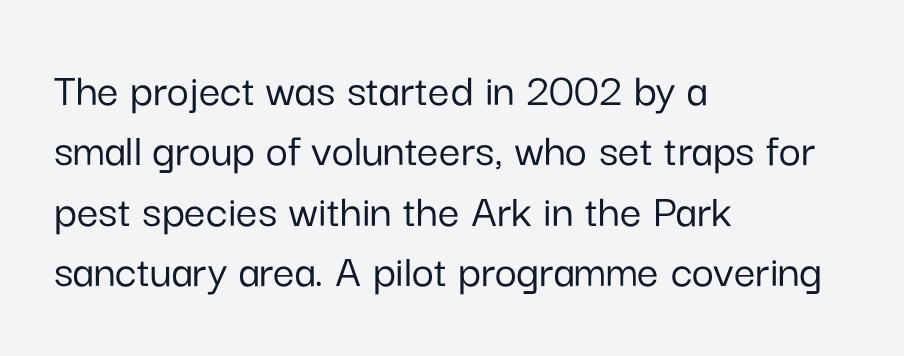
Q: Is the text italic (slanted)? A: No, it is upright.
Q: Is the typeface a serif or a sans-serif typeface? A: Sans-serif.
Q: Is the text underlined? A: No.
Q: How is the paragraph aligned? A: Left-aligned.
Q: Is the spacing between letters normal or unusually wide? A: Normal.
Q: Is the spacing between lines tight, normal or loose? A: Normal.
Q: Width (condensed, normal, or wide)? A: Normal.
Q: Stroke contrast? A: Low.
Q: x-height? A: Medium.
Q: Monospaced? A: No.
